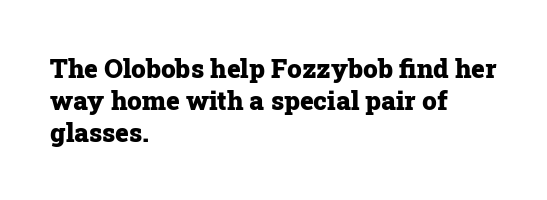
Q: Is the text bold? A: Yes.
Q: Is the text italic (slanted)? A: No, it is upright.
Q: Is the text underlined? A: No.
Q: How is the paragraph aligned? A: Left-aligned.
Q: Is the spacing between letters normal or unusually wide? A: Normal.
